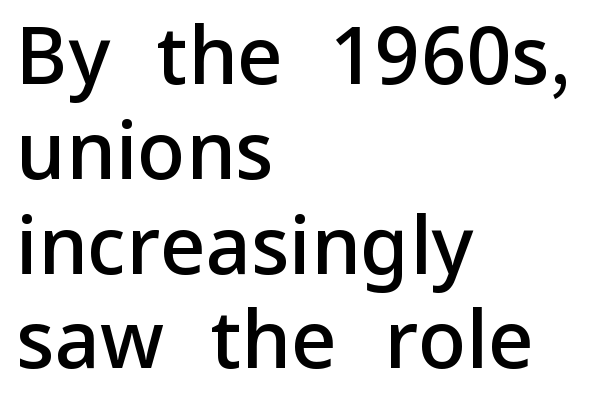
The image shows 79 px semibold sans-serif type, upright; set left-aligned, line spacing 1.2x, normal letter spacing, not underlined; low stroke contrast and a medium x-height.
